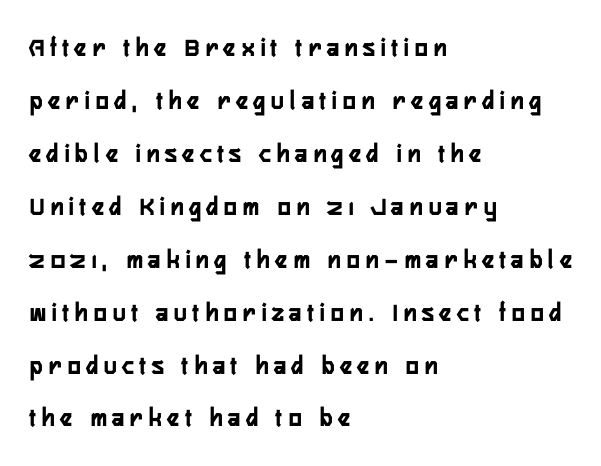
Q: Is the text bold? A: Yes.
Q: Is the text italic (slanted)? A: No, it is upright.
Q: Is the text underlined? A: No.
Q: How is the paragraph aligned? A: Left-aligned.
Q: Is the spacing between letters normal or unusually wide? A: Unusually wide.
Q: Is the spacing between lines tight, normal or loose? A: Loose.
